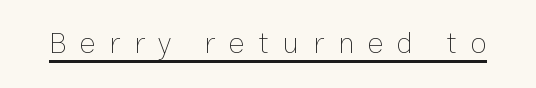
{"italic": "no", "bold": "no", "weight": "thin", "width": "normal", "stroke_contrast": "low", "x_height": "medium", "monospaced": "no", "underline": "yes", "letter_spacing": "wide", "letter_spacing_em": 0.45, "glyph_px": 30}
